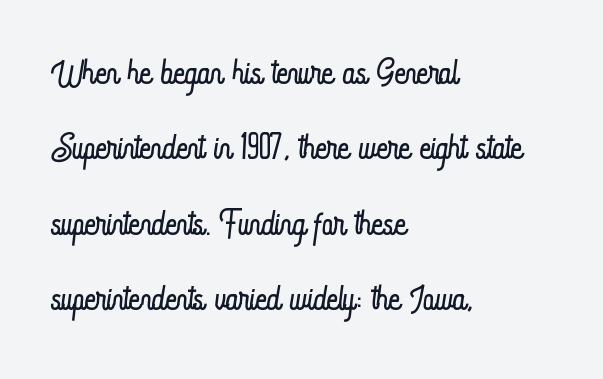
Q: Is the text bold? A: No.
Q: Is the text underlined? A: No.
Q: How is the paragraph aligned? A: Left-aligned.
Q: Is the spacing between letters normal or unusually wide? A: Normal.
Q: Is the spacing between lines tight, normal or loose? A: Normal.
Q: Width (condensed, normal, or wide)? A: Condensed.
Q: Stroke contrast? A: Low.
Q: x-height? A: Small.
Q: Monospaced? A: No.
